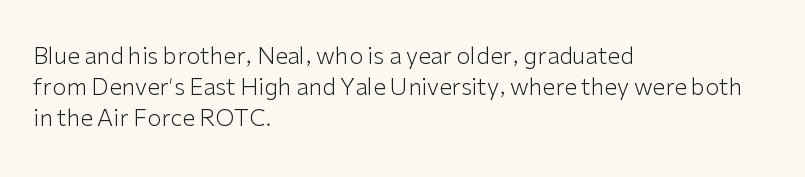
Q: Is the text bold? A: No.
Q: Is the text italic (slanted)? A: No, it is upright.
Q: Is the text underlined? A: No.
Q: How is the paragraph aligned? A: Left-aligned.
Q: Is the spacing between letters normal or unusually wide? A: Normal.
Q: Is the spacing between lines tight, normal or loose? A: Normal.
